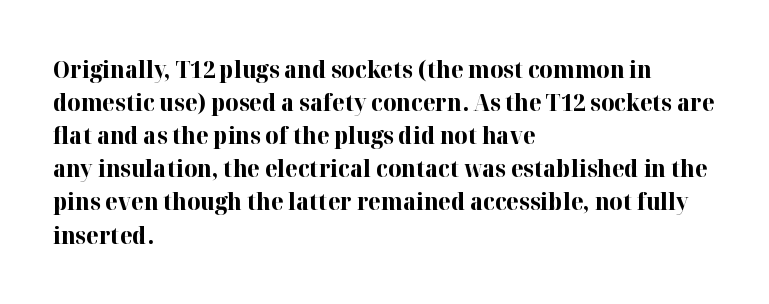
The image shows 23 px bold type, upright; set left-aligned, normal line spacing (1.44x), normal letter spacing, not underlined.
